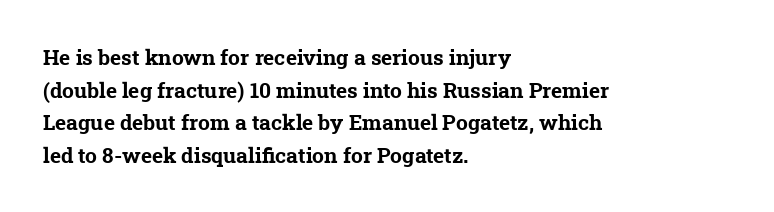
Q: Is the text bold? A: Yes.
Q: Is the text underlined? A: No.
Q: How is the paragraph aligned? A: Left-aligned.
Q: Is the spacing between letters normal or unusually wide? A: Normal.
Q: Is the spacing between lines tight, normal or loose? A: Normal.
